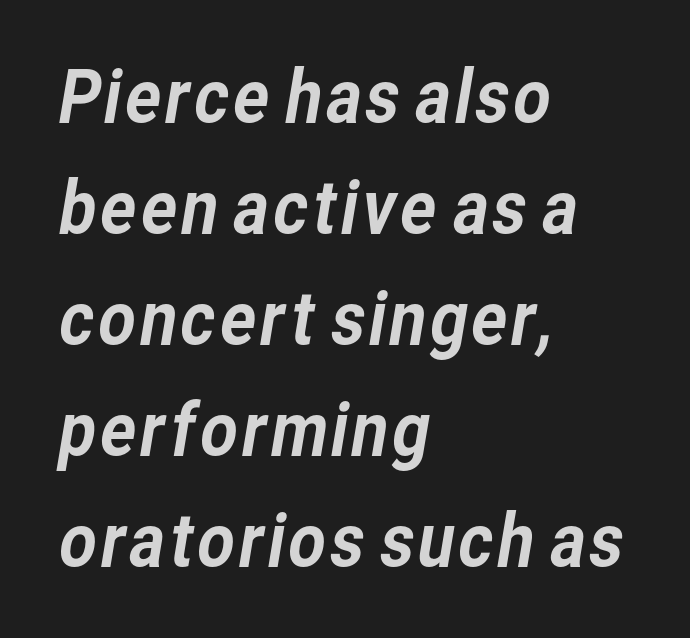
{"serif": "no", "width": "normal", "stroke_contrast": "low", "x_height": "medium", "monospaced": "no", "underline": "no", "align": "left", "line_spacing": "normal", "line_spacing_ratio": 1.52, "letter_spacing": "normal", "letter_spacing_em": 0.0, "glyph_px": 73}
